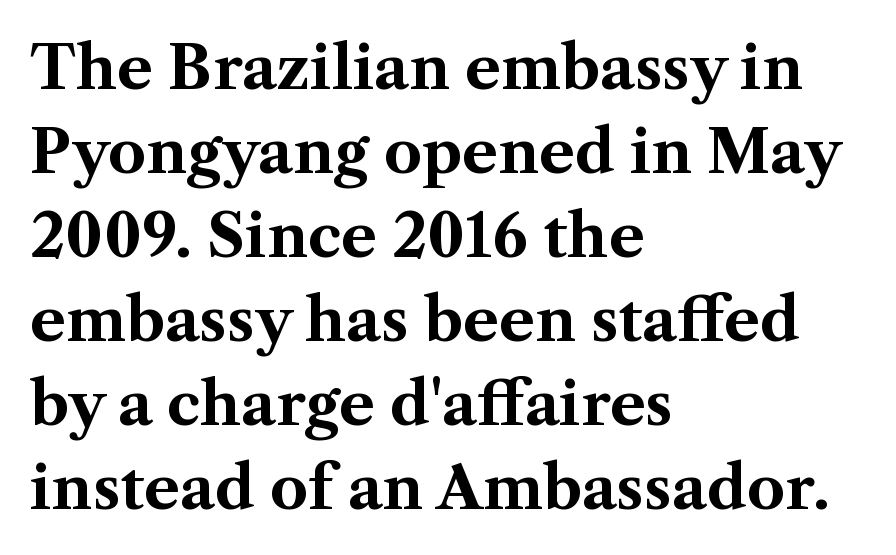
Q: Is the text bold? A: Yes.
Q: Is the text italic (slanted)? A: No, it is upright.
Q: Is the typeface a serif or a sans-serif typeface? A: Serif.
Q: Is the text underlined? A: No.
Q: How is the paragraph aligned? A: Left-aligned.
Q: Is the spacing between letters normal or unusually wide? A: Normal.
Q: Is the spacing between lines tight, normal or loose? A: Normal.
Q: Width (condensed, normal, or wide)? A: Normal.
Q: Stroke contrast? A: Medium.
Q: x-height? A: Medium.
Q: Monospaced? A: No.
